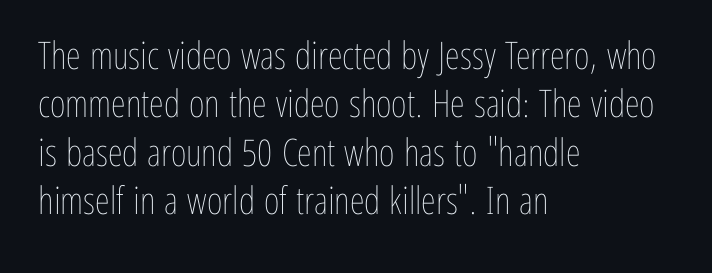
{"italic": "no", "bold": "no", "weight": "thin", "width": "condensed", "stroke_contrast": "low", "x_height": "medium", "monospaced": "no", "underline": "no", "align": "left", "line_spacing": "normal", "line_spacing_ratio": 1.27, "letter_spacing": "normal", "letter_spacing_em": 0.0, "glyph_px": 38}
